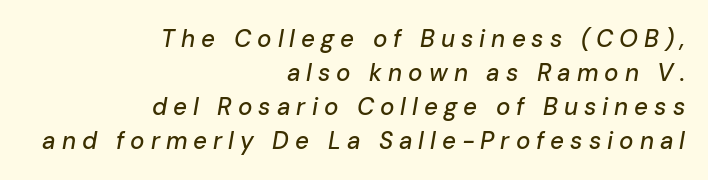
Q: Is the text italic (slanted)? A: Yes, it leans right by about 10 degrees.
Q: Is the text underlined? A: No.
Q: How is the paragraph aligned? A: Right-aligned.
Q: Is the spacing between letters normal or unusually wide? A: Unusually wide.
Q: Is the spacing between lines tight, normal or loose? A: Normal.
